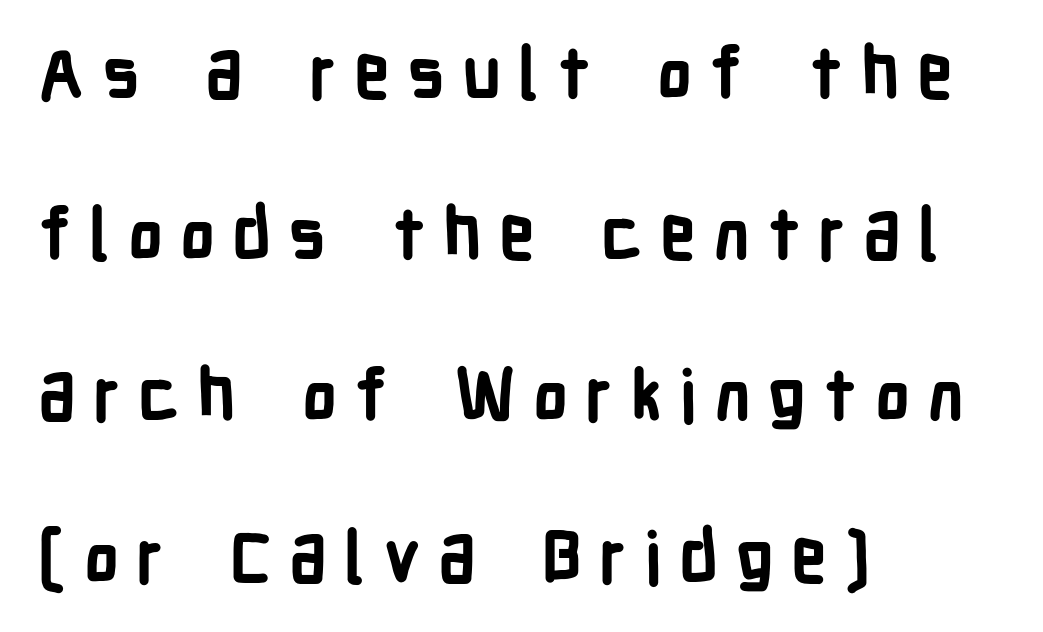
Classification — sans serif. Upright lettering throughout. Leading: increased. Honestly, the letter spacing is so wide it's the main thing you notice.
